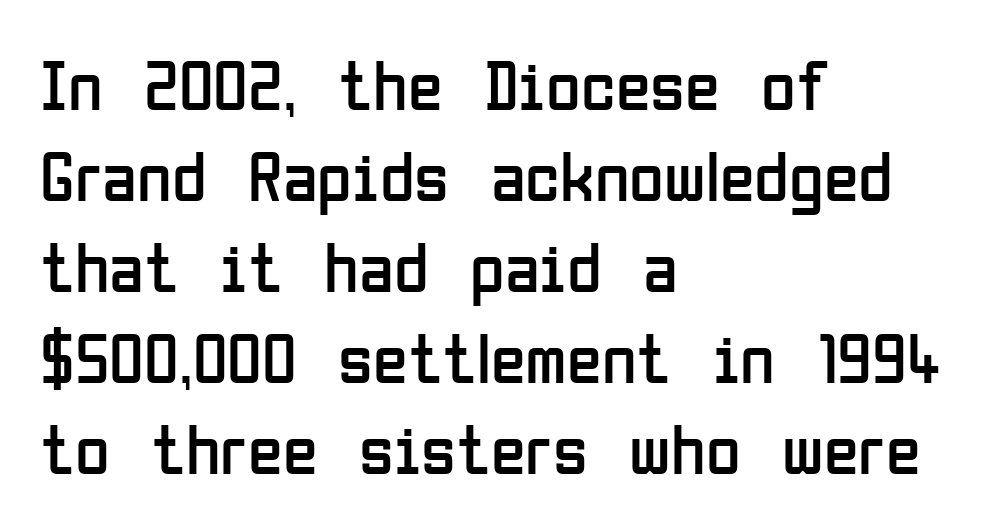
The image shows 71 px regular-weight, condensed sans-serif type, upright; set left-aligned, normal line spacing (1.28x), normal letter spacing, not underlined; low stroke contrast and a medium x-height.
